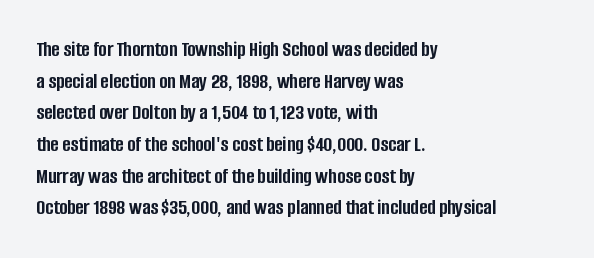
{"italic": "no", "bold": "yes", "underline": "no", "align": "left", "line_spacing": "normal", "line_spacing_ratio": 1.44, "letter_spacing": "normal", "letter_spacing_em": 0.0, "glyph_px": 22}
